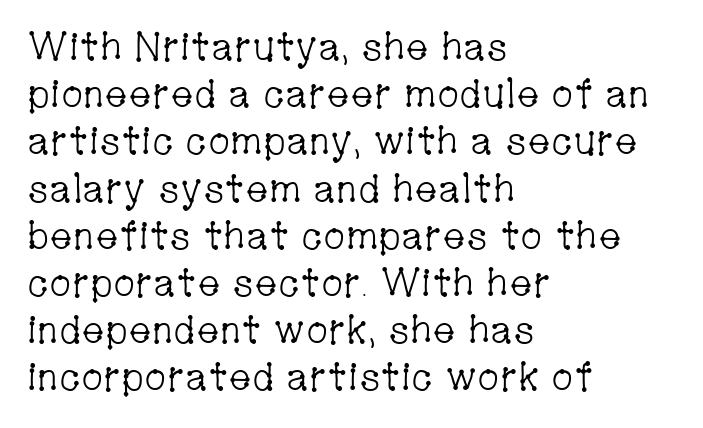
Q: Is the text bold? A: No.
Q: Is the text italic (slanted)? A: No, it is upright.
Q: Is the typeface a serif or a sans-serif typeface? A: Serif.
Q: Is the text underlined? A: No.
Q: How is the paragraph aligned? A: Left-aligned.
Q: Is the spacing between letters normal or unusually wide? A: Normal.
Q: Width (condensed, normal, or wide)? A: Condensed.
Q: Stroke contrast? A: Low.
Q: x-height? A: Medium.
Q: Monospaced? A: No.
